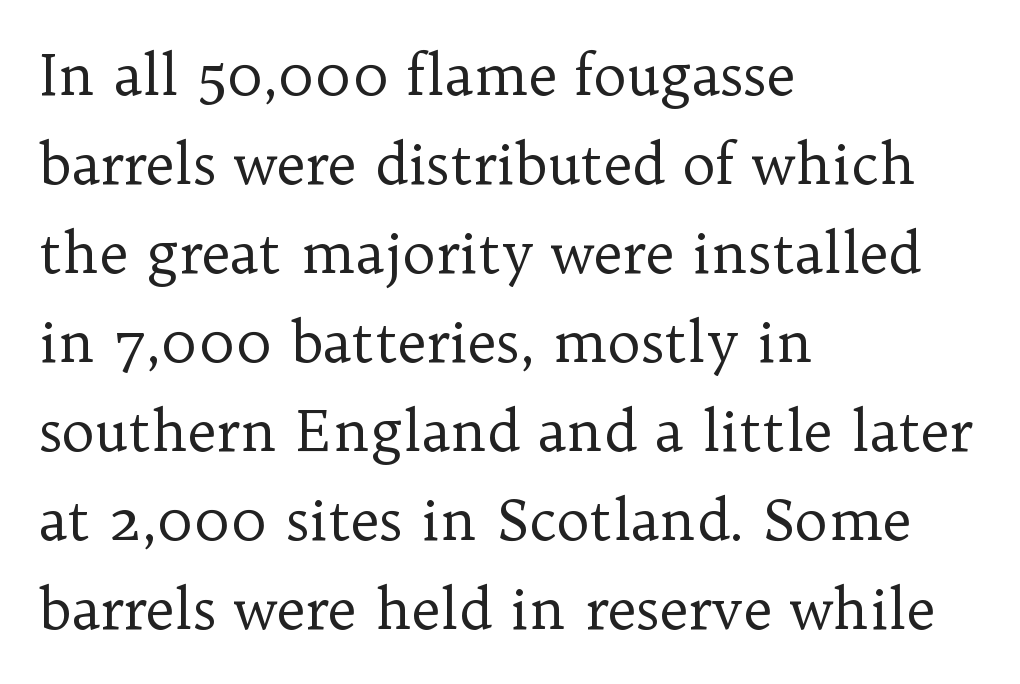
{"serif": "yes", "italic": "no", "bold": "no", "weight": "regular", "width": "normal", "stroke_contrast": "low", "x_height": "medium", "monospaced": "no", "underline": "no", "align": "left", "line_spacing": "normal", "line_spacing_ratio": 1.59, "letter_spacing": "normal", "letter_spacing_em": 0.0, "glyph_px": 56}
